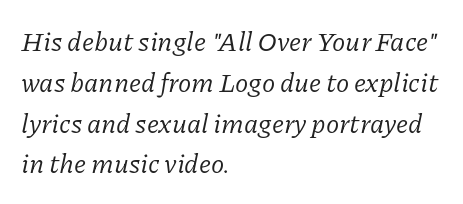
The image shows 27 px text type, italic (leaning right); set left-aligned, normal line spacing (1.51x), normal letter spacing, not underlined.
